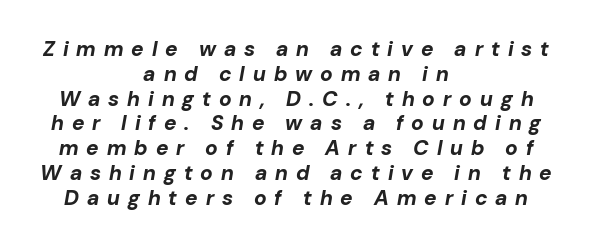
The baseline area is clear. You could only call the tracking loose — the letters float apart. The lettering tilts uniformly, giving the passage an italic look. Notice how the passage keeps no hard edge, just a central spine.
